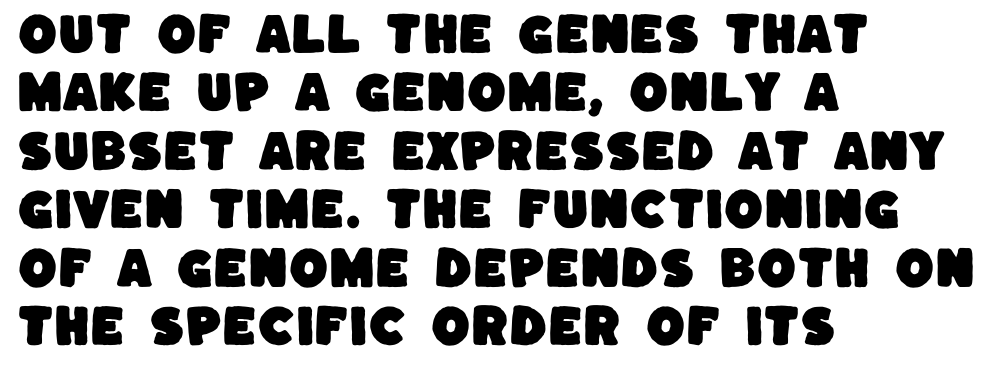
Q: Is the typeface a serif or a sans-serif typeface? A: Sans-serif.
Q: Is the text underlined? A: No.
Q: How is the paragraph aligned? A: Left-aligned.
Q: Is the spacing between letters normal or unusually wide? A: Normal.
Q: Is the spacing between lines tight, normal or loose? A: Normal.
Q: Width (condensed, normal, or wide)? A: Normal.
Q: Stroke contrast? A: Low.
Q: x-height? A: Large.
Q: Monospaced? A: No.
